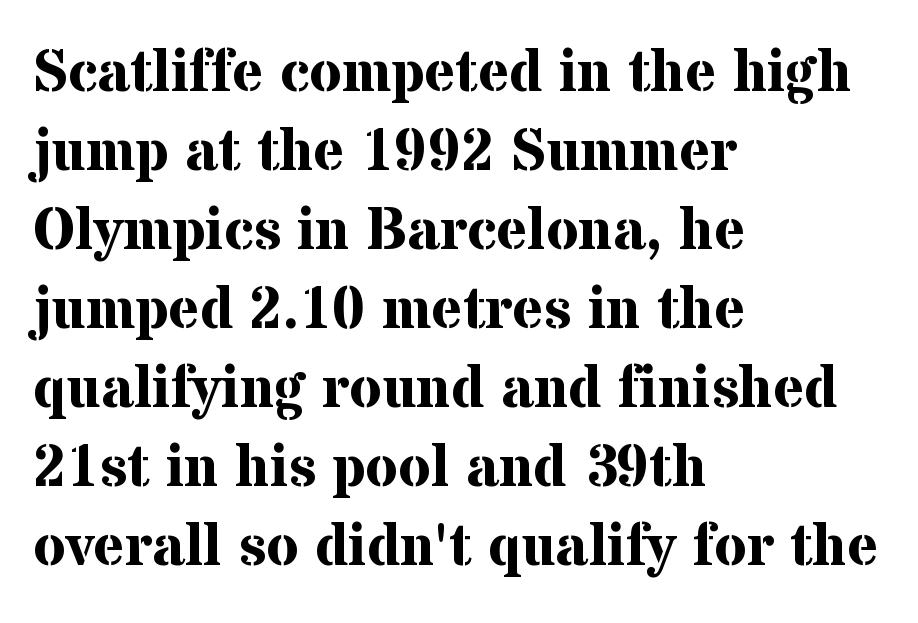
{"serif": "yes", "italic": "no", "bold": "yes", "weight": "bold", "width": "normal", "stroke_contrast": "medium", "x_height": "medium", "monospaced": "no", "underline": "no", "align": "left", "line_spacing": "normal", "line_spacing_ratio": 1.34, "letter_spacing": "normal", "letter_spacing_em": 0.0, "glyph_px": 59}
